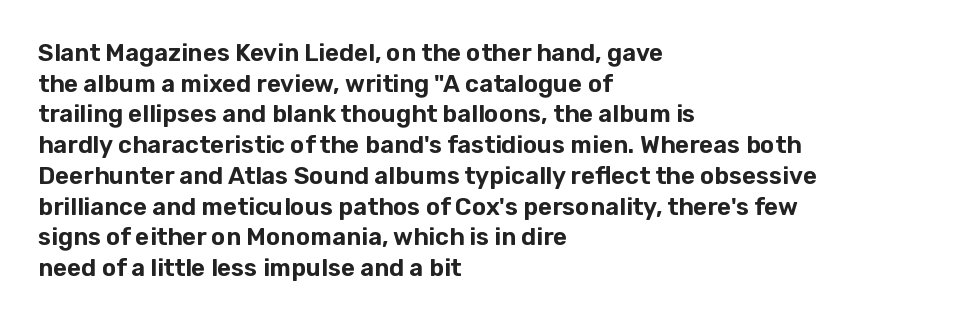
{"italic": "no", "underline": "no", "align": "left", "line_spacing": "normal", "line_spacing_ratio": 1.28, "letter_spacing": "normal", "letter_spacing_em": 0.0, "glyph_px": 24}
